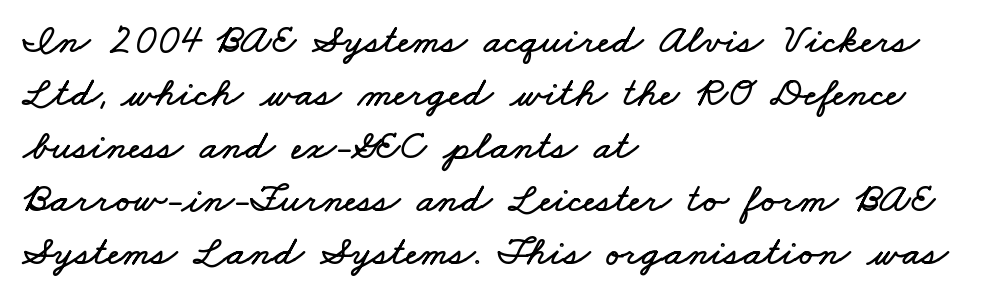
The gaps between neighbouring characters are ordinary and unremarkable. Quick note: underline off. These lines are set flush left with a ragged right edge. The passage shown stacks its lines at a standard gap.
